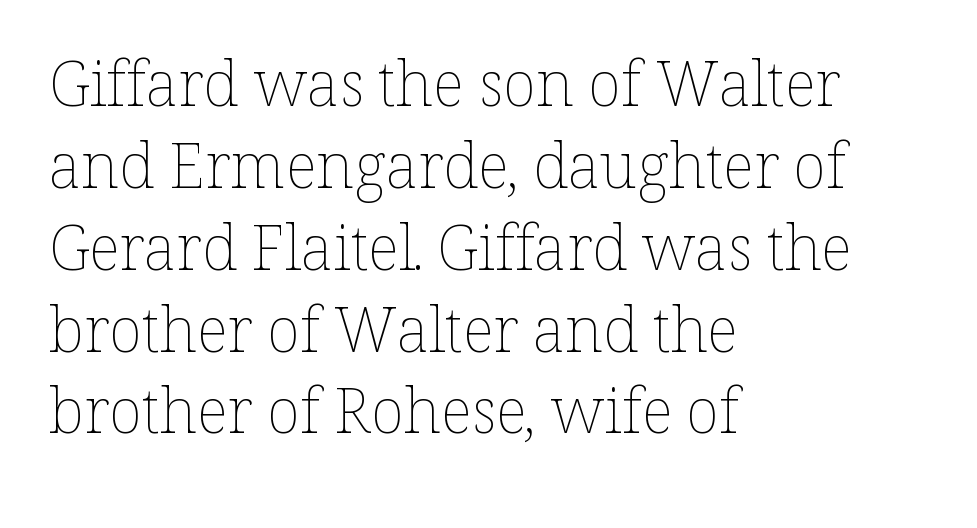
The image shows 62 px thin type, upright; set left-aligned, normal line spacing (1.32x), normal letter spacing, not underlined; low stroke contrast and a medium x-height.
